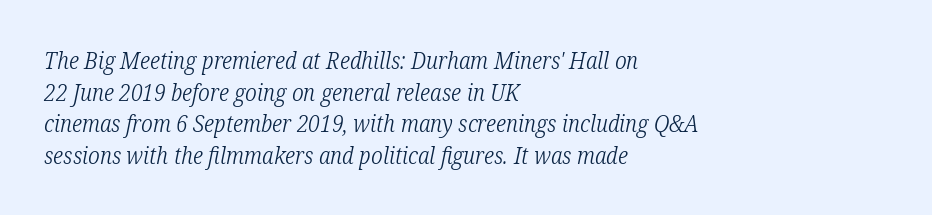
{"italic": "yes", "lean": "right", "slant_degrees": 12, "bold": "no", "underline": "no", "align": "left", "line_spacing": "normal", "line_spacing_ratio": 1.37, "letter_spacing": "normal", "letter_spacing_em": 0.0, "glyph_px": 23}
